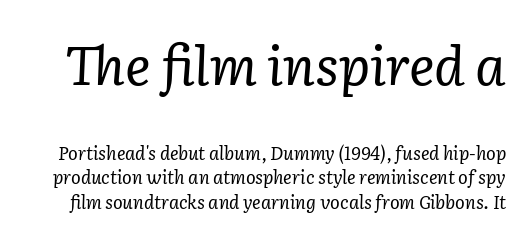
{"serif": "yes", "italic": "yes", "lean": "right", "slant_degrees": 2, "bold": "no", "weight": "regular", "width": "normal", "stroke_contrast": "low", "x_height": "medium", "monospaced": "no", "underline": "no", "line_spacing": "normal", "line_spacing_ratio": 1.36, "letter_spacing": "normal", "letter_spacing_em": 0.0, "larger_block": "first", "size_ratio": 3.0, "glyph_px": 54}
